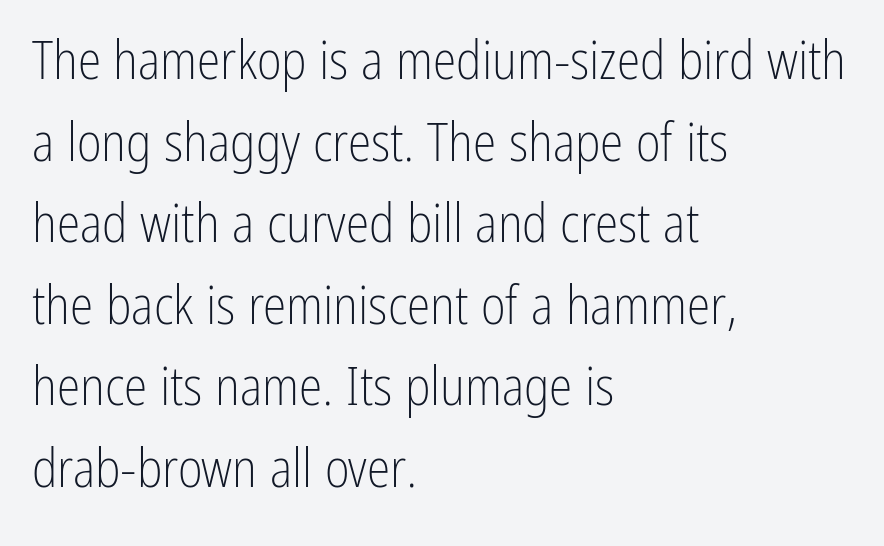
{"serif": "no", "italic": "no", "bold": "no", "weight": "light", "width": "condensed", "stroke_contrast": "low", "x_height": "medium", "monospaced": "no", "underline": "no", "align": "left", "line_spacing": "normal", "line_spacing_ratio": 1.54, "letter_spacing": "normal", "letter_spacing_em": 0.0, "glyph_px": 53}
